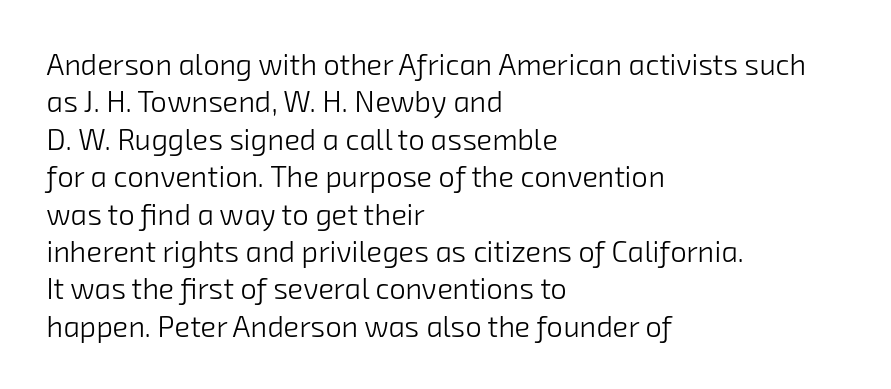
The image shows 29 px light sans-serif type; set left-aligned, normal line spacing (1.29x), normal letter spacing, not underlined; low stroke contrast and a medium x-height.
